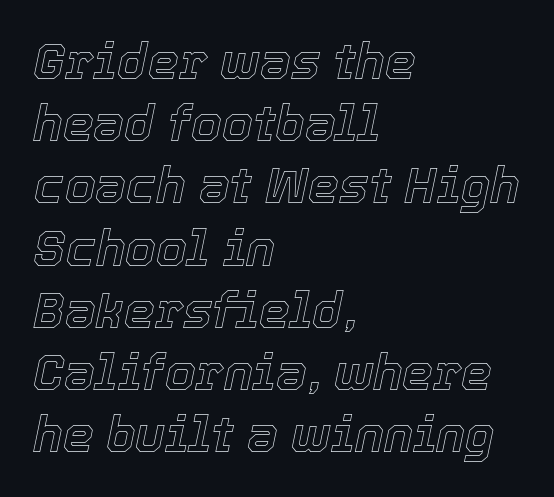
{"italic": "yes", "lean": "right", "slant_degrees": 12, "width": "normal", "x_height": "medium", "monospaced": "no", "underline": "no", "align": "left", "line_spacing": "normal", "line_spacing_ratio": 1.27, "letter_spacing": "normal", "letter_spacing_em": 0.0, "glyph_px": 49}
